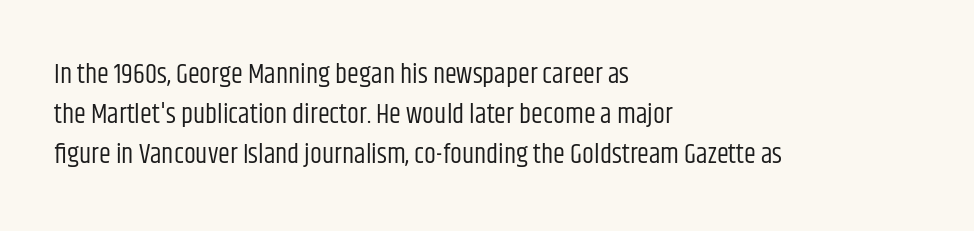
{"italic": "no", "bold": "no", "underline": "no", "align": "left", "line_spacing": "normal", "line_spacing_ratio": 1.49, "letter_spacing": "normal", "letter_spacing_em": 0.0, "glyph_px": 27}
